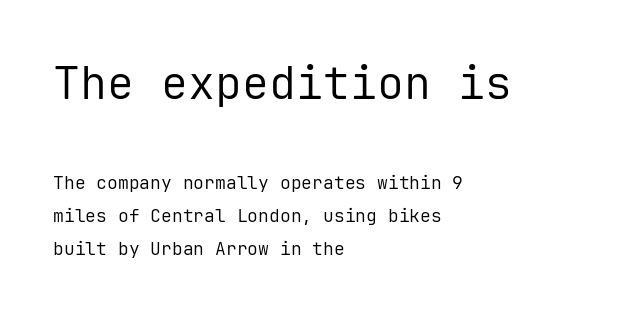
The text block is weighted toward the left margin, trailing off unevenly rightward. Each stroke keeps to a modest, everyday thickness or less. No extra tracking has been applied to these lines. The passage shown is not underscored anywhere.
